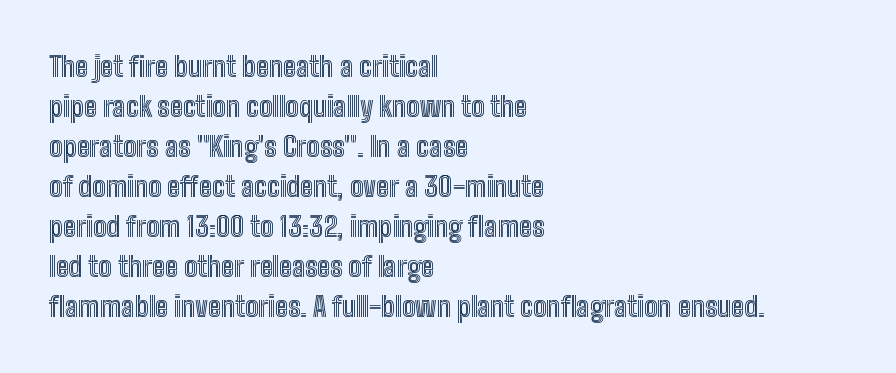
{"italic": "no", "width": "condensed", "x_height": "medium", "monospaced": "no", "underline": "no", "align": "left", "line_spacing": "normal", "line_spacing_ratio": 1.43, "letter_spacing": "normal", "letter_spacing_em": 0.0, "glyph_px": 28}
